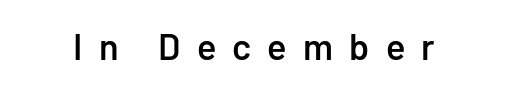
{"serif": "no", "italic": "no", "bold": "semi", "weight": "semibold", "width": "normal", "stroke_contrast": "low", "x_height": "medium", "monospaced": "no", "underline": "no", "letter_spacing": "wide", "letter_spacing_em": 0.45, "glyph_px": 36}
